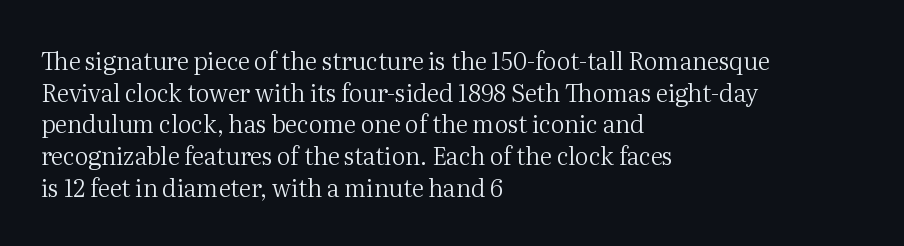
The image shows 24 px text type, upright; set left-aligned, normal line spacing (1.32x), normal letter spacing, not underlined.
